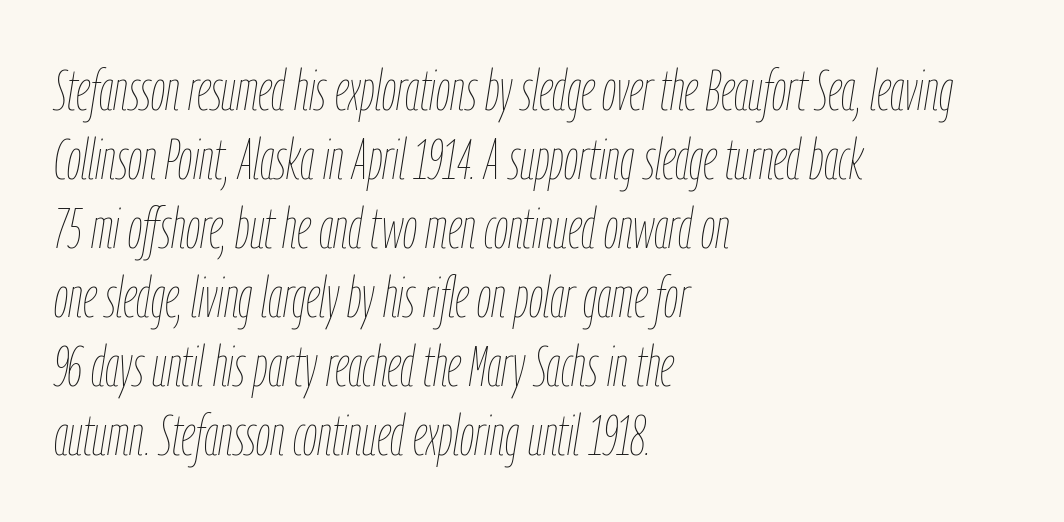
Q: Is the text bold? A: No.
Q: Is the text italic (slanted)? A: Yes, it leans right by about 9 degrees.
Q: Is the text underlined? A: No.
Q: How is the paragraph aligned? A: Left-aligned.
Q: Is the spacing between letters normal or unusually wide? A: Normal.
Q: Width (condensed, normal, or wide)? A: Condensed.
Q: Stroke contrast? A: Low.
Q: x-height? A: Medium.
Q: Monospaced? A: No.
